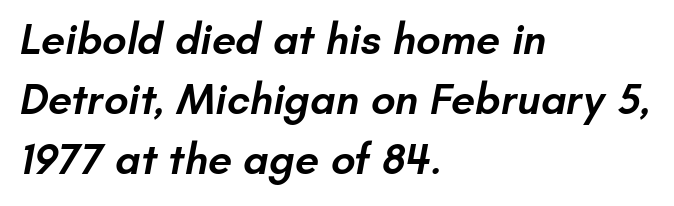
Here the designer chose a conventional face with non-uniform glyph widths. The glyphs are unaccompanied by any horizontal stroke below them. You can tell from the bare stems that sans-serif type was used. Every letter is mildly thick-stroked: semibold rather than bold. What stands out about the letter spacing? Nothing — it is the standard amount.
